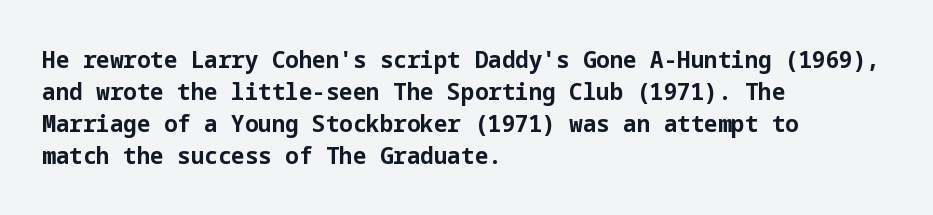
Heavy-handed strokes throughout: this text is bold. Ordinary non-slanted type is in use. The text block is weighted toward the left margin, trailing off unevenly rightward. Students, observe: this is what conventionally led text looks like. Students, note that the glyphs here touch the page at normal intervals. The words here are not underlined.
